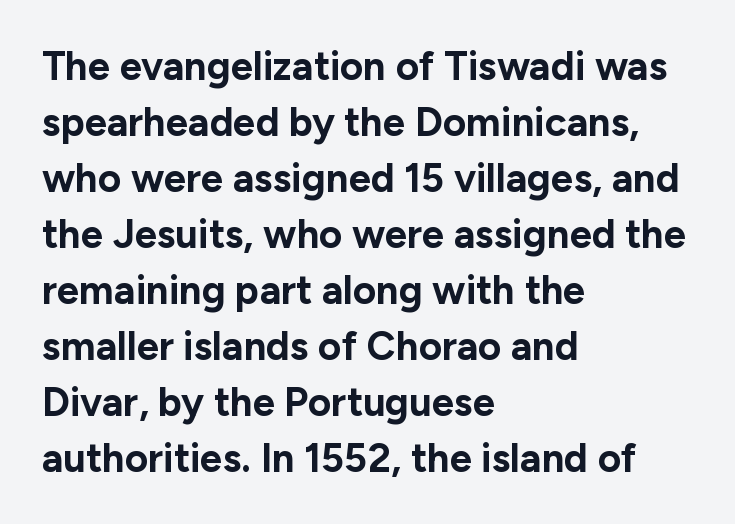
Q: Is the text bold? A: Yes.
Q: Is the text italic (slanted)? A: No, it is upright.
Q: Is the typeface a serif or a sans-serif typeface? A: Sans-serif.
Q: Is the text underlined? A: No.
Q: How is the paragraph aligned? A: Left-aligned.
Q: Is the spacing between letters normal or unusually wide? A: Normal.
Q: Is the spacing between lines tight, normal or loose? A: Normal.
Q: Width (condensed, normal, or wide)? A: Normal.
Q: Stroke contrast? A: Low.
Q: x-height? A: Medium.
Q: Monospaced? A: No.
